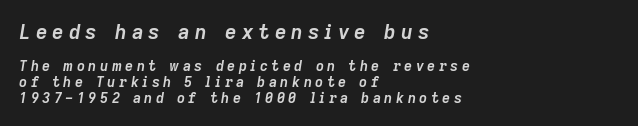
If you measured baseline to baseline, you'd find a short distance. The text carries the slant typical of an italic or oblique font. Students, this is bold: see how much ink each stroke carries. This sample is left-justified, so line endings fall wherever the words run out. The block sitting higher on the canvas is the one with enlarged characters. Someone cranked the tracking dial way up on this one.
